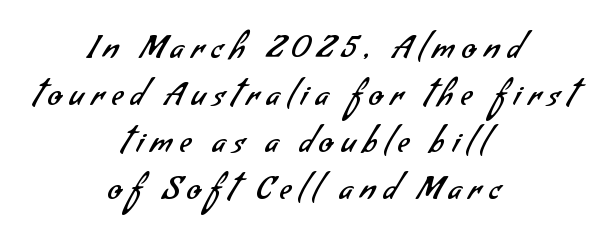
The image shows 32 px regular-weight sans-serif type; set centered, normal line spacing (1.47x), unusually wide letter spacing (+0.24 em), not underlined; low stroke contrast and a small x-height.
